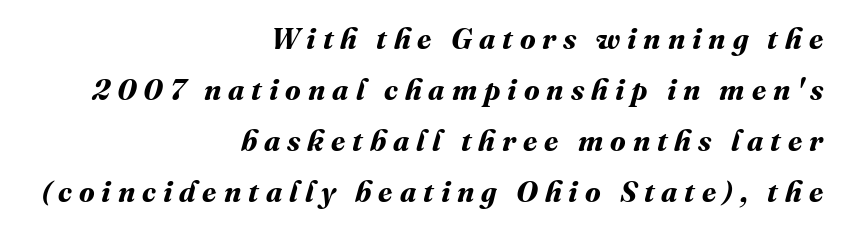
The passage shown is typed in a proportional face where columns would drift. The face used here has the dense, thick strokes of a bold. The strip under each line holds only bare page. Loose tracking; the words dissolve into strings of separated letters.
